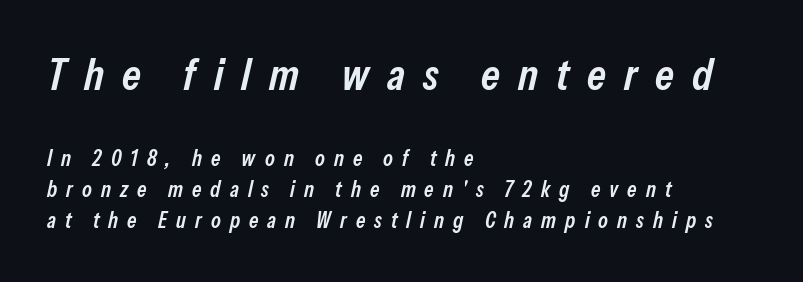
Q: Is the text bold? A: Semi-bold.
Q: Is the text italic (slanted)? A: Yes, it leans right by about 13 degrees.
Q: Is the text underlined? A: No.
Q: How is the paragraph aligned? A: Left-aligned.
Q: Is the spacing between letters normal or unusually wide? A: Unusually wide.
Q: Is the spacing between lines tight, normal or loose? A: Normal.
Q: Which block of text is set in a larger size, the first (top) or the second (bottom)? A: The first (top) one.
Q: Width (condensed, normal, or wide)? A: Condensed.
Q: Stroke contrast? A: Low.
Q: x-height? A: Medium.
Q: Monospaced? A: No.
